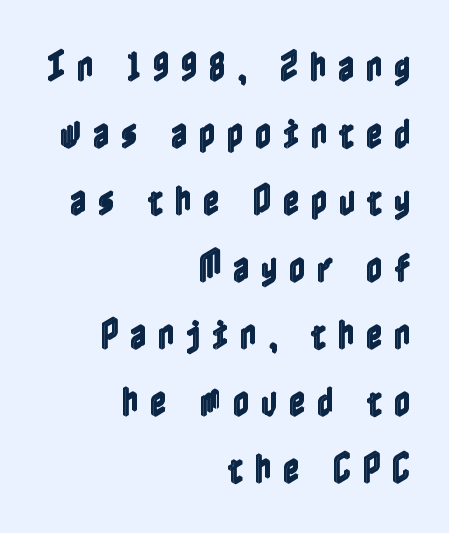
The image shows 33 px condensed type, upright; set right-aligned, loose line spacing (2.03x), unusually wide letter spacing (+0.33 em), not underlined; a medium x-height.
